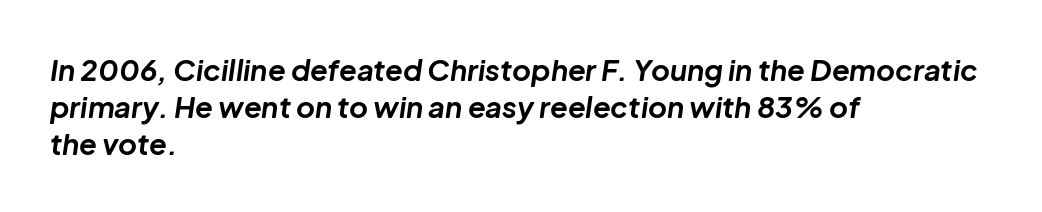
The image shows 29 px bold type, italic (leaning right); set left-aligned, normal line spacing (1.27x), normal letter spacing, not underlined; low stroke contrast and a medium x-height.
